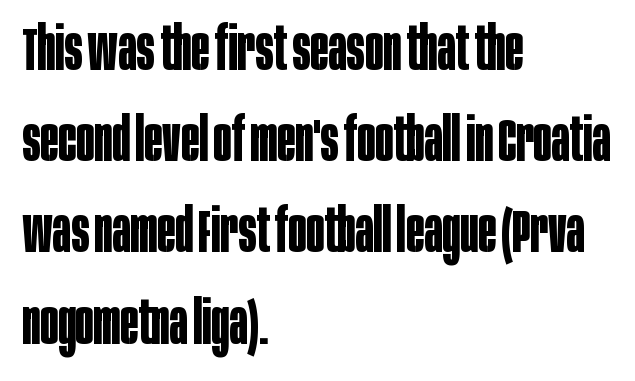
You can tell it's not italic because the verticals are truly vertical. The paragraph shown leans on its left margin. Character widths vary here, with narrow letters taking less room than wide ones. In terms of weight, the rendering is a true, heavy bold. Check the space under the baseline: it is left empty. Quick note: interline space is typical.
